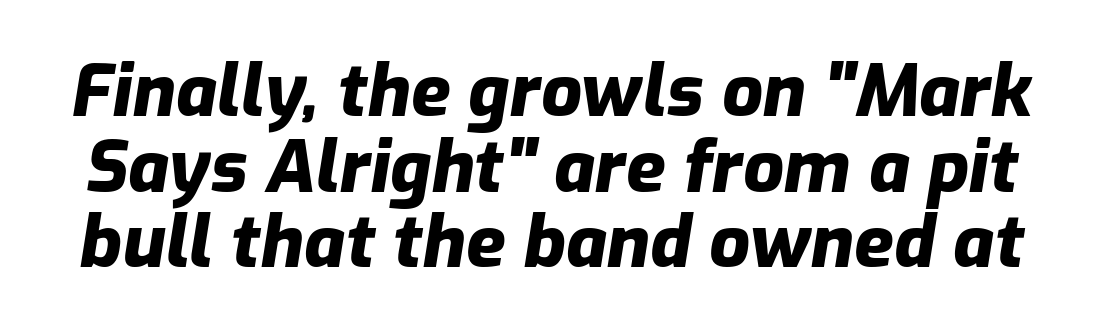
Slanted lettering throughout. Spacing verdict: proportional, widths tailored to each character. Inter-character spacing is left at the font's built-in metrics. Compared with an ordinary text face, these strokes are far heavier — a full bold. Only glyphs here, with clear space below each row.
